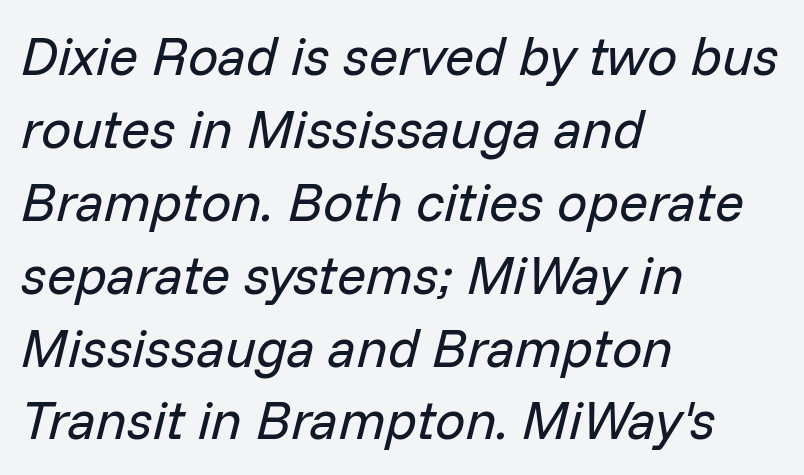
The designer left line spacing at the default. These lines are rendered in a variable-pitch font. Casual observation: everything's shoved over to the left. These lines keep a tight, regular rhythm from letter to letter. There's an unmistakable incline to the writing here.
